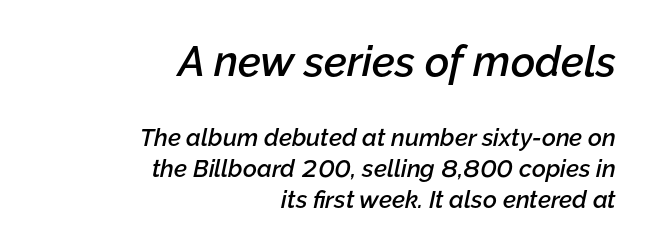
Q: Is the text bold? A: Semi-bold.
Q: Is the text italic (slanted)? A: Yes, it leans right by about 12 degrees.
Q: Is the text underlined? A: No.
Q: How is the paragraph aligned? A: Right-aligned.
Q: Is the spacing between letters normal or unusually wide? A: Normal.
Q: Is the spacing between lines tight, normal or loose? A: Normal.
Q: Which block of text is set in a larger size, the first (top) or the second (bottom)? A: The first (top) one.
Q: Width (condensed, normal, or wide)? A: Normal.
Q: Stroke contrast? A: Low.
Q: x-height? A: Medium.
Q: Monospaced? A: No.
